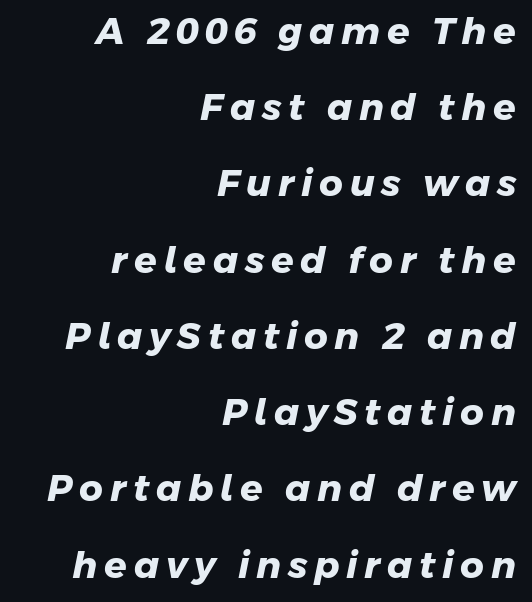
The passage is arranged like a letterhead date or caption credit — flush right. A dark, heavy texture on the line: the type is bold. Serif or sans? Sans — the stroke terminals are bare. Proportional: the letters do not fall into vertical columns. In terms of leading, this rendering errs on the spacious side. Beneath every word, the page is bare.
